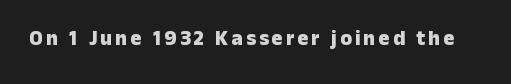
The image shows 21 px bold type, upright; set not underlined.
